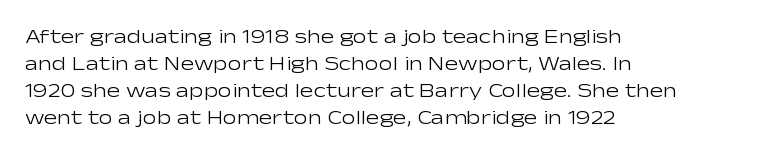
Q: Is the text bold? A: No.
Q: Is the text italic (slanted)? A: No, it is upright.
Q: Is the text underlined? A: No.
Q: How is the paragraph aligned? A: Left-aligned.
Q: Is the spacing between letters normal or unusually wide? A: Normal.
Q: Is the spacing between lines tight, normal or loose? A: Normal.
